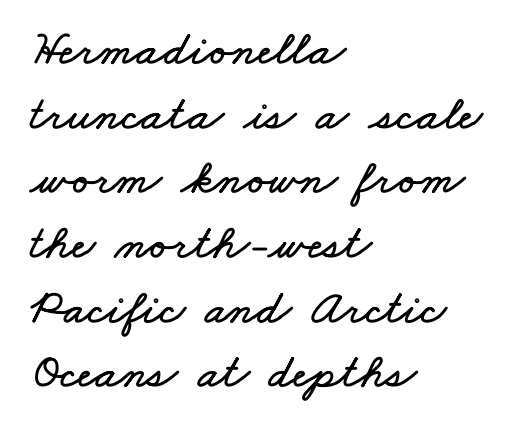
Proportional: the letters do not fall into vertical columns. A typesetter would call this zero additional tracking. Unmarked baselines from the first word to the last. Line spacing here is normal.
